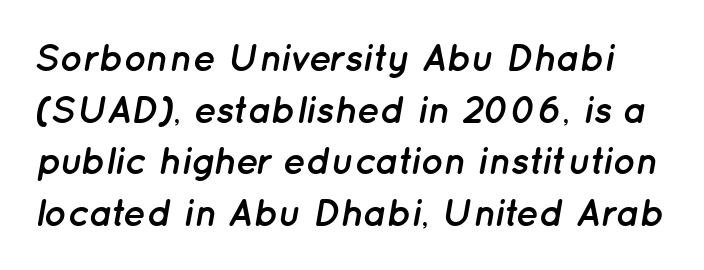
The glyphs are unaccompanied by any horizontal stroke below them. When letters slant like this, we call the style italic. Students, observe: this is what conventionally led text looks like. Each letter keeps its own natural width here, so spacing adapts to shape.
